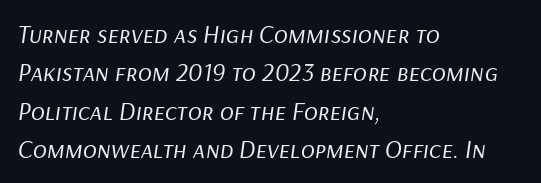
{"italic": "yes", "lean": "right", "slant_degrees": 9, "bold": "no", "underline": "no", "align": "left", "line_spacing": "normal", "line_spacing_ratio": 1.48, "letter_spacing": "normal", "letter_spacing_em": 0.0, "glyph_px": 26}
